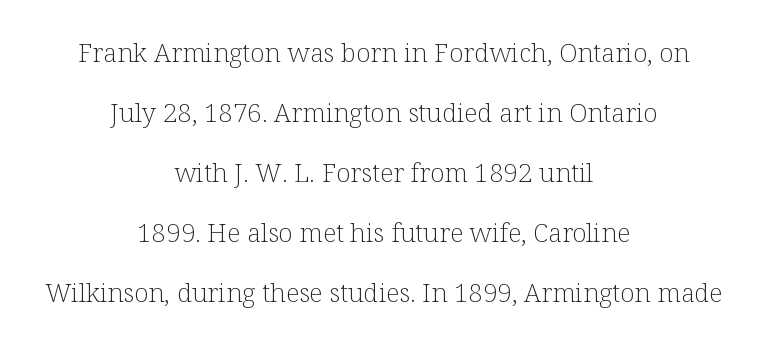
{"italic": "no", "bold": "no", "underline": "no", "align": "center", "line_spacing": "loose", "line_spacing_ratio": 2.31, "letter_spacing": "normal", "letter_spacing_em": 0.0, "glyph_px": 26}
